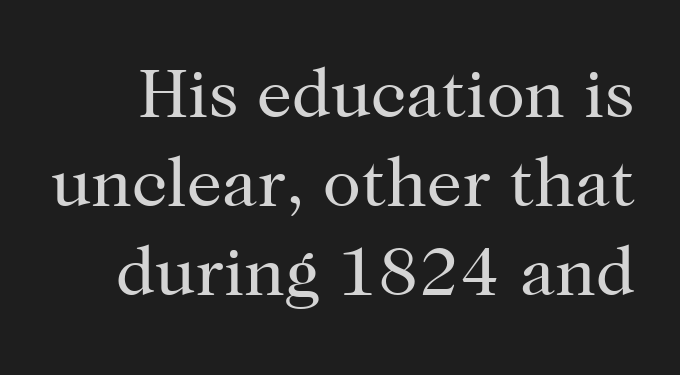
Stem width sits at or under what a default text font uses. Posture: vertical. Look at the tracking — it's just the regular setting, nothing added. Baseline-to-baseline distance is the conventional proportion of letter height.
